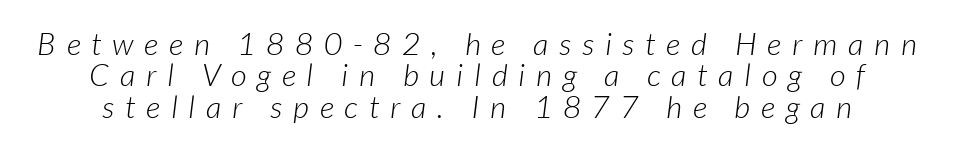
The leading is snug, giving the passage a crowded texture. Here the designer chose a conventional face with non-uniform glyph widths. The horizontal fit of the characters is loose and conspicuously gappy. The cut favours lightness, reaching ordinary text weight at its darkest. Designer's note — italics engaged.
